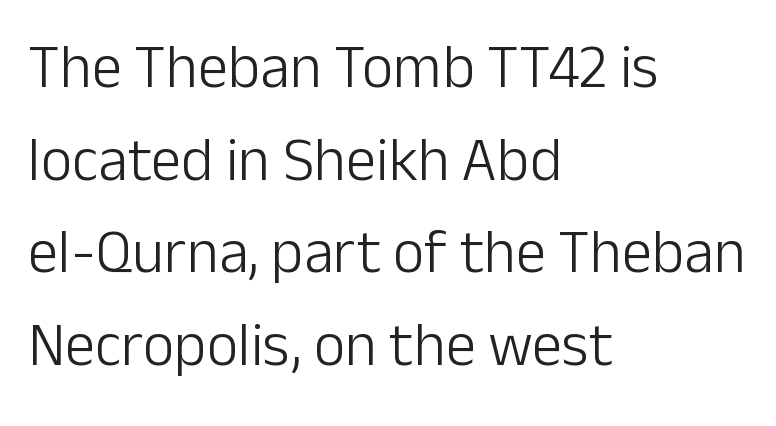
Regarding leading, the lines here are spaced in the standard way. Words appear dense and cohesive because spacing is normal. Note: no serifs on the glyphs. Posture: straight, roman, zero tilt.
